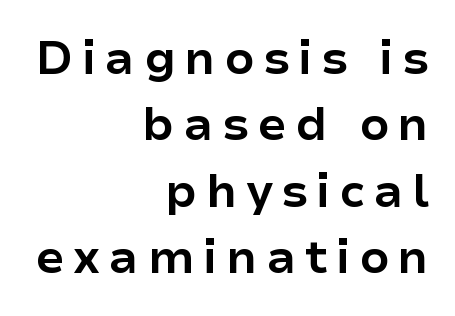
Is this a fixed-width face? No — the glyphs have proportional, varying widths. A clean baseline with only descenders dipping below it. Emphasis by weight is at full strength: bold. Every stem runs plumb, perpendicular to the baseline.
